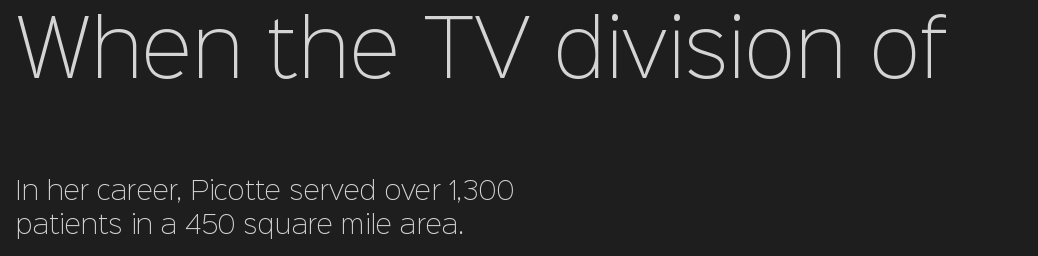
Q: Is the text bold? A: No.
Q: Is the text italic (slanted)? A: No, it is upright.
Q: Is the typeface a serif or a sans-serif typeface? A: Sans-serif.
Q: Is the text underlined? A: No.
Q: How is the paragraph aligned? A: Left-aligned.
Q: Is the spacing between letters normal or unusually wide? A: Normal.
Q: Is the spacing between lines tight, normal or loose? A: Normal.
Q: Which block of text is set in a larger size, the first (top) or the second (bottom)? A: The first (top) one.
Q: Width (condensed, normal, or wide)? A: Normal.
Q: Stroke contrast? A: Low.
Q: x-height? A: Medium.
Q: Monospaced? A: No.
